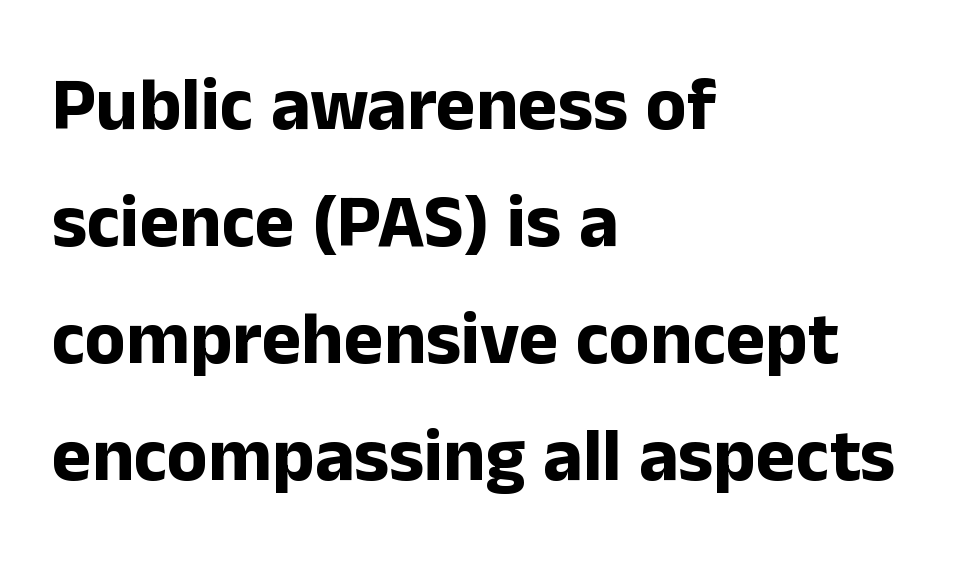
Q: Is the text bold? A: Yes.
Q: Is the text italic (slanted)? A: No, it is upright.
Q: Is the typeface a serif or a sans-serif typeface? A: Sans-serif.
Q: Is the text underlined? A: No.
Q: How is the paragraph aligned? A: Left-aligned.
Q: Is the spacing between letters normal or unusually wide? A: Normal.
Q: Is the spacing between lines tight, normal or loose? A: Normal.
Q: Width (condensed, normal, or wide)? A: Normal.
Q: Stroke contrast? A: Low.
Q: x-height? A: Medium.
Q: Monospaced? A: No.
